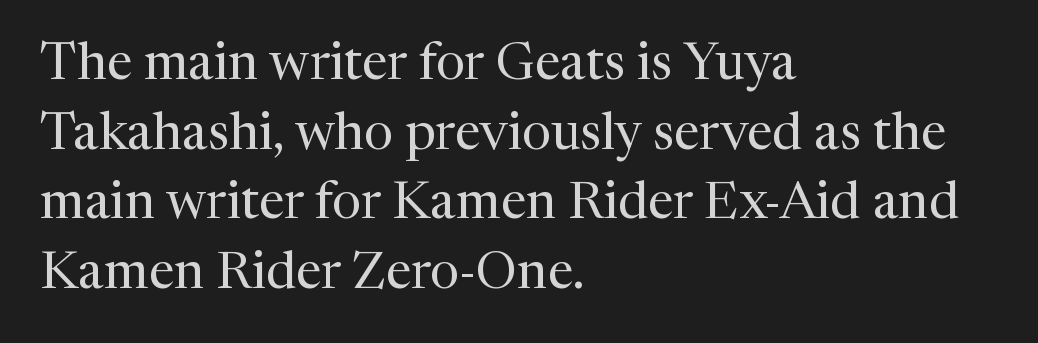
The image shows 52 px regular-weight serif type, upright; set left-aligned, normal line spacing (1.34x), normal letter spacing, not underlined; medium stroke contrast and a medium x-height.
